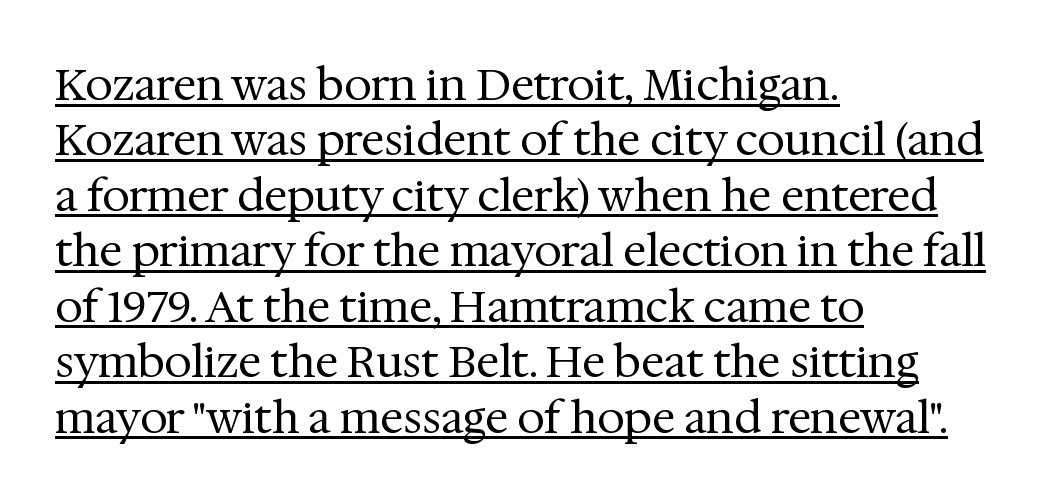
Designer's note — italics off, roman on. The compositor pushed each line to the left boundary. This is not heavy type; no bold has been used. These lines are composed in type with serifs.
